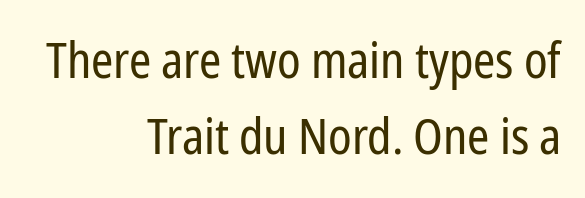
The image shows 50 px regular-weight, condensed sans-serif type, upright; set right-aligned, normal line spacing (1.52x), normal letter spacing, not underlined; low stroke contrast and a medium x-height.
